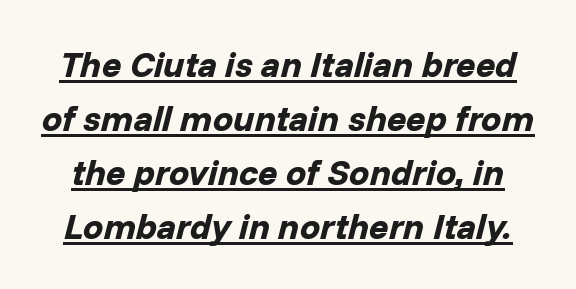
Q: Is the text bold? A: Yes.
Q: Is the text italic (slanted)? A: Yes, it leans right by about 14 degrees.
Q: Is the text underlined? A: Yes.
Q: Is the spacing between letters normal or unusually wide? A: Normal.
Q: Is the spacing between lines tight, normal or loose? A: Normal.
Q: Width (condensed, normal, or wide)? A: Normal.
Q: Stroke contrast? A: Low.
Q: x-height? A: Medium.
Q: Monospaced? A: No.
